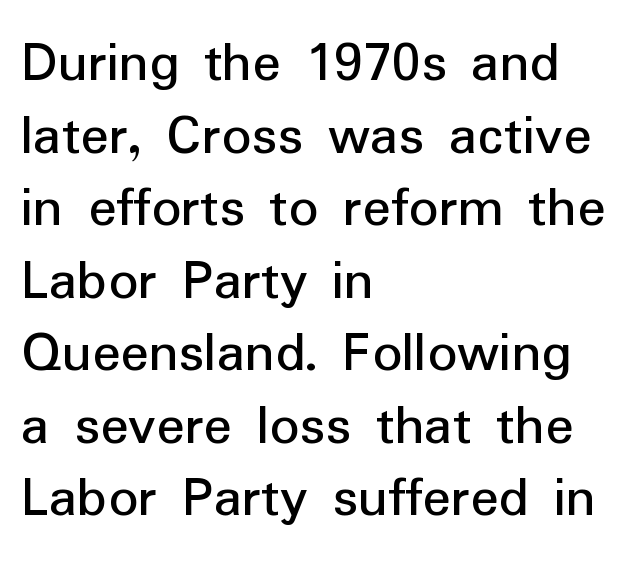
Q: Is the text italic (slanted)? A: No, it is upright.
Q: Is the typeface a serif or a sans-serif typeface? A: Sans-serif.
Q: Is the text underlined? A: No.
Q: How is the paragraph aligned? A: Left-aligned.
Q: Is the spacing between letters normal or unusually wide? A: Normal.
Q: Width (condensed, normal, or wide)? A: Normal.
Q: Stroke contrast? A: Low.
Q: x-height? A: Medium.
Q: Monospaced? A: No.
